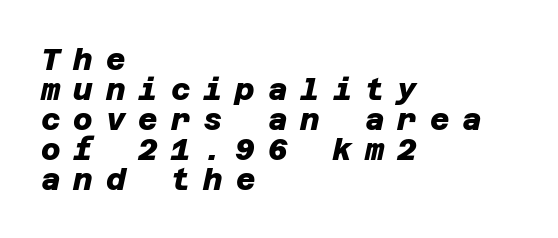
{"serif": "no", "bold": "yes", "weight": "heavy", "width": "normal", "stroke_contrast": "low", "x_height": "large", "underline": "no", "align": "left", "line_spacing": "tight", "line_spacing_ratio": 1.0, "letter_spacing": "wide", "letter_spacing_em": 0.43, "glyph_px": 30}
